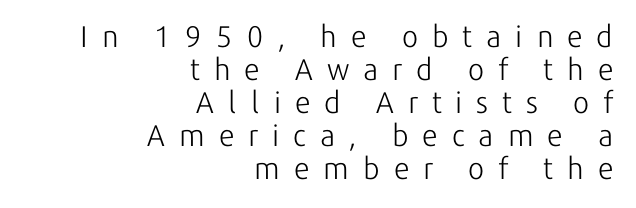
{"serif": "no", "italic": "no", "bold": "no", "weight": "light", "width": "normal", "stroke_contrast": "low", "x_height": "medium", "monospaced": "no", "underline": "no", "align": "right", "line_spacing": "tight", "line_spacing_ratio": 1.1, "letter_spacing": "wide", "letter_spacing_em": 0.47, "glyph_px": 30}
